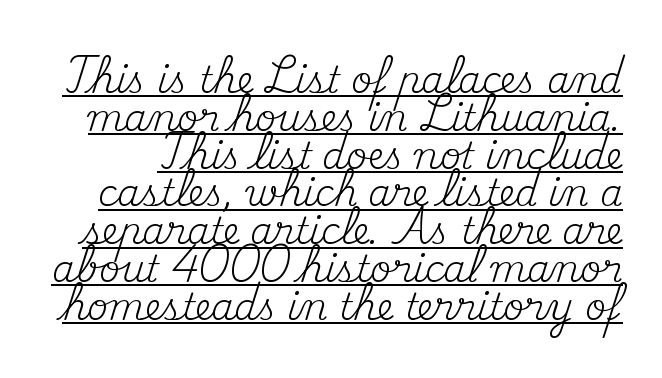
{"serif": "yes", "bold": "no", "weight": "regular", "width": "normal", "stroke_contrast": "medium", "x_height": "small", "monospaced": "no", "underline": "yes", "line_spacing": "tight", "line_spacing_ratio": 1.05, "letter_spacing": "normal", "letter_spacing_em": 0.0, "glyph_px": 36}
